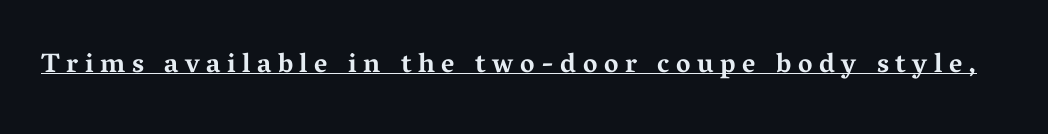
{"italic": "no", "bold": "yes", "underline": "yes", "letter_spacing": "wide", "letter_spacing_em": 0.24, "glyph_px": 27}
